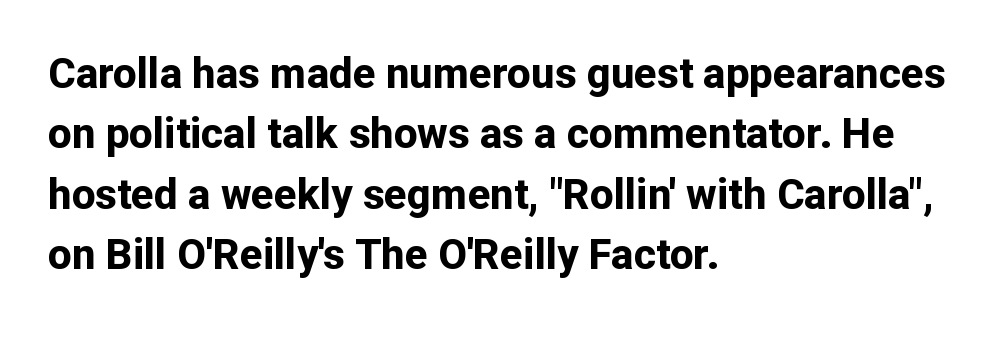
The image shows 42 px bold sans-serif type, upright; set left-aligned, normal line spacing (1.44x), normal letter spacing, not underlined; low stroke contrast and a medium x-height.
